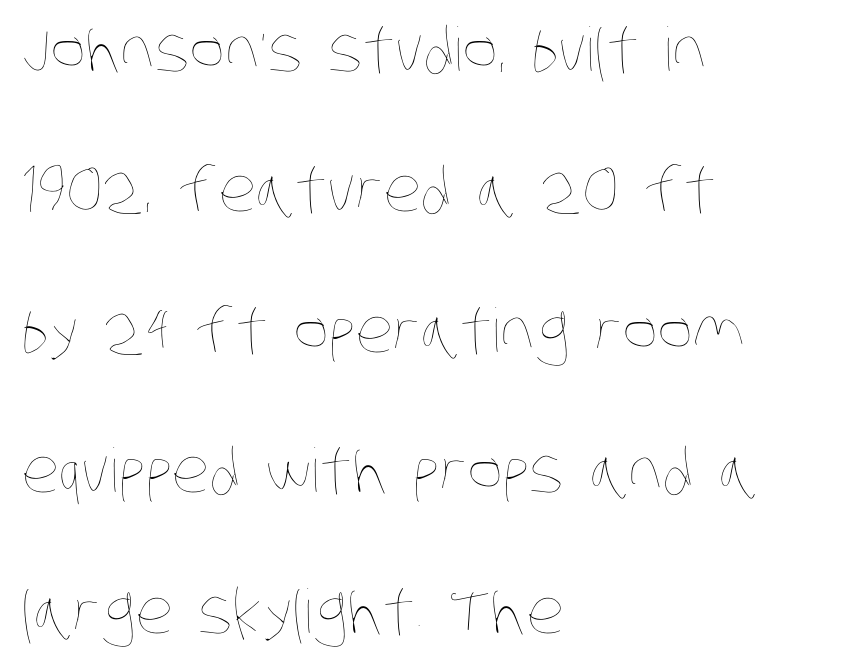
A quiet, ordinary-to-light weight characterises the typeface. Does the leading feel generous? Absolutely, it's lavish. Beneath every word, the page is bare. A student would call this left alignment; a typographer would say flush left, rag right.
